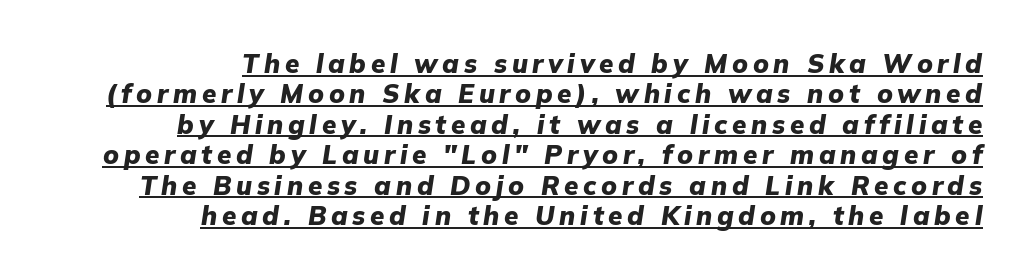
{"italic": "yes", "lean": "right", "slant_degrees": 9, "bold": "yes", "underline": "yes", "align": "right", "line_spacing_ratio": 1.17, "glyph_px": 26}
